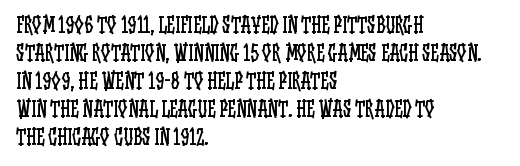
The paragraph has a hard left edge and a soft right edge. Rows of type keep a routine distance in the vertical direction. The letters sit at their default tracking, neither squeezed nor spread. Posture: vertical.
